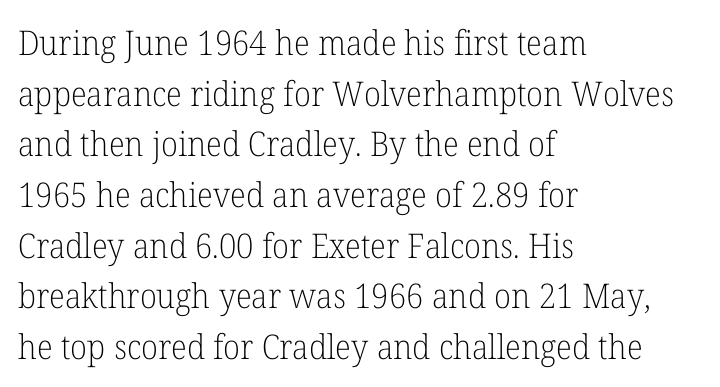
If you drew a ruler down the left edge, every line would touch it. The foot of each line stays bare and open. These lines are rendered in a variable-pitch font. Counters stay open thanks to moderate or lighter strokes. The font family rendered here belongs to the serif group. These lines sit exactly where default settings would place them.
